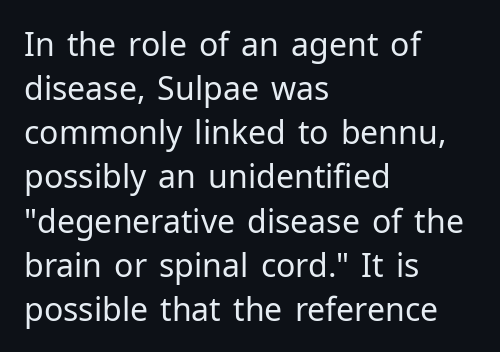
Words appear dense and cohesive because spacing is normal. Bold? No — there's no thickening of the strokes. Ordinary non-slanted type is in use. A typesetter would call this leading conventional body-copy spacing. The passage shown is typed in a proportional face where columns would drift. Type style note: lacks serifs.
